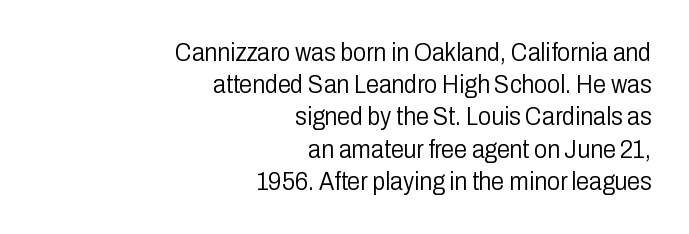
Q: Is the text bold? A: No.
Q: Is the text italic (slanted)? A: No, it is upright.
Q: Is the text underlined? A: No.
Q: How is the paragraph aligned? A: Right-aligned.
Q: Is the spacing between letters normal or unusually wide? A: Normal.
